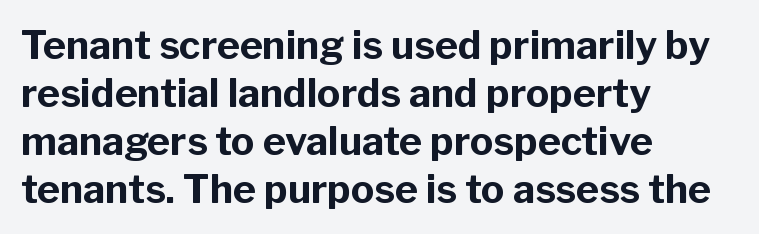
Q: Is the text bold? A: Yes.
Q: Is the text italic (slanted)? A: No, it is upright.
Q: Is the typeface a serif or a sans-serif typeface? A: Sans-serif.
Q: Is the text underlined? A: No.
Q: How is the paragraph aligned? A: Left-aligned.
Q: Is the spacing between letters normal or unusually wide? A: Normal.
Q: Width (condensed, normal, or wide)? A: Normal.
Q: Stroke contrast? A: Low.
Q: x-height? A: Medium.
Q: Monospaced? A: No.
